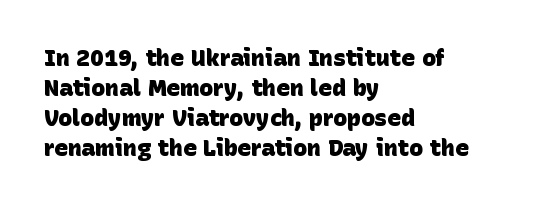
The image shows 23 px bold type; set left-aligned, normal line spacing (1.3x), normal letter spacing, not underlined.
